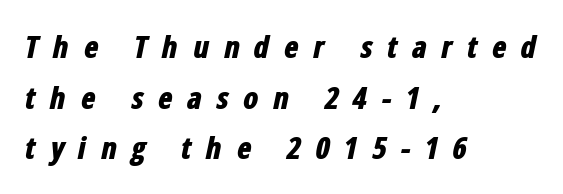
{"italic": "yes", "lean": "right", "slant_degrees": 12, "bold": "yes", "weight": "bold", "width": "condensed", "stroke_contrast": "low", "x_height": "medium", "monospaced": "no", "underline": "no", "align": "left", "line_spacing": "normal", "line_spacing_ratio": 1.69, "letter_spacing": "wide", "letter_spacing_em": 0.47, "glyph_px": 30}
